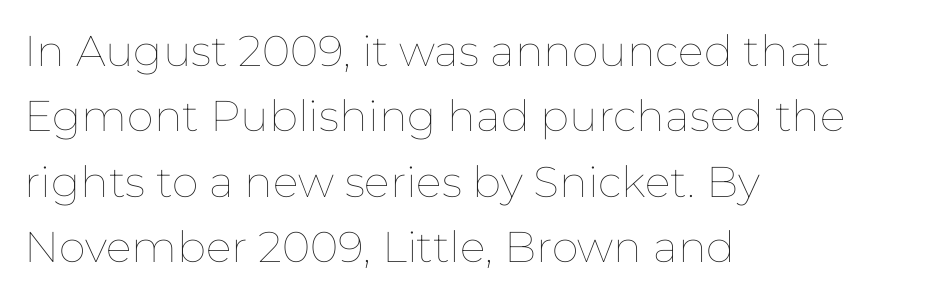
The image shows 43 px thin type, upright; set left-aligned, normal line spacing (1.52x), normal letter spacing, not underlined; low stroke contrast and a medium x-height.
